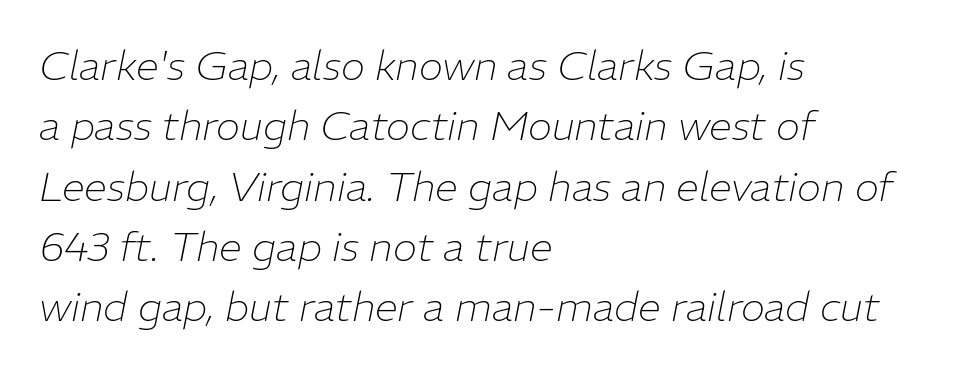
Q: Is the text bold? A: No.
Q: Is the text italic (slanted)? A: Yes, it leans right by about 11 degrees.
Q: Is the text underlined? A: No.
Q: How is the paragraph aligned? A: Left-aligned.
Q: Is the spacing between letters normal or unusually wide? A: Normal.
Q: Is the spacing between lines tight, normal or loose? A: Normal.
Q: Width (condensed, normal, or wide)? A: Normal.
Q: Stroke contrast? A: Low.
Q: x-height? A: Medium.
Q: Monospaced? A: No.
